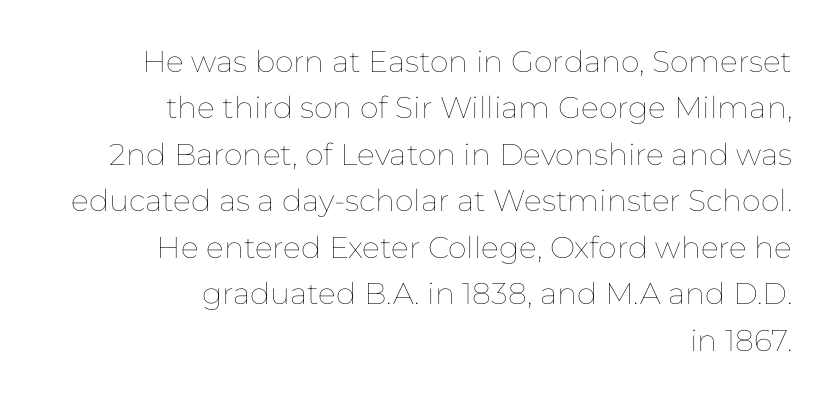
{"italic": "no", "bold": "no", "weight": "thin", "width": "normal", "stroke_contrast": "low", "x_height": "medium", "monospaced": "no", "underline": "no", "align": "right", "line_spacing": "normal", "line_spacing_ratio": 1.55, "letter_spacing": "normal", "letter_spacing_em": 0.0, "glyph_px": 30}
